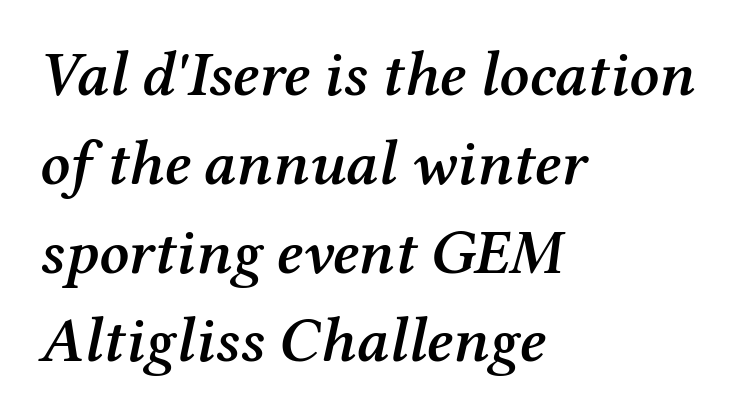
{"serif": "yes", "italic": "yes", "lean": "right", "slant_degrees": 12, "bold": "semi", "weight": "semibold", "width": "normal", "stroke_contrast": "medium", "x_height": "medium", "monospaced": "no", "underline": "no", "align": "left", "line_spacing": "normal", "line_spacing_ratio": 1.41, "letter_spacing": "normal", "letter_spacing_em": 0.0, "glyph_px": 63}
